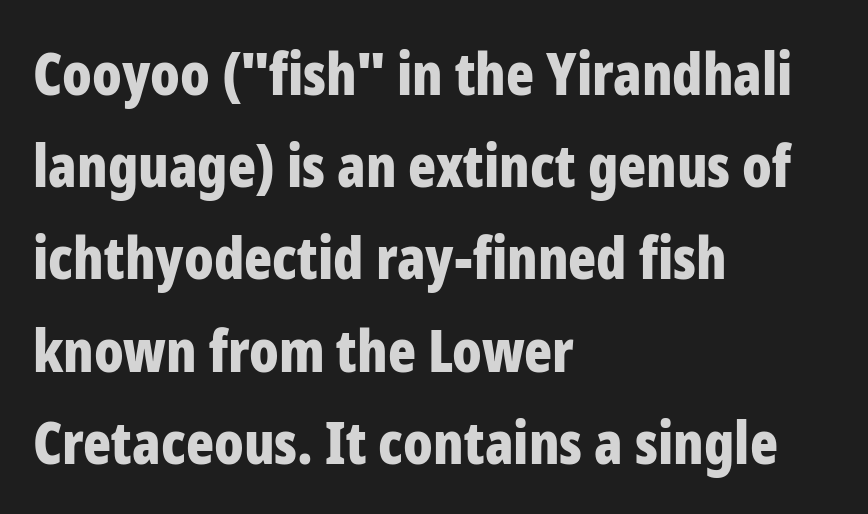
{"serif": "no", "italic": "no", "bold": "yes", "weight": "bold", "width": "condensed", "stroke_contrast": "low", "x_height": "medium", "monospaced": "no", "underline": "no", "align": "left", "line_spacing": "normal", "line_spacing_ratio": 1.59, "letter_spacing": "normal", "letter_spacing_em": 0.0, "glyph_px": 58}
